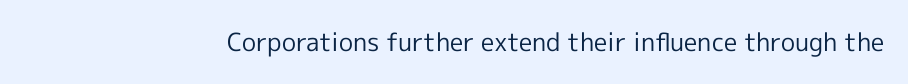
The image shows 25 px text type, upright; set normal letter spacing, not underlined.
